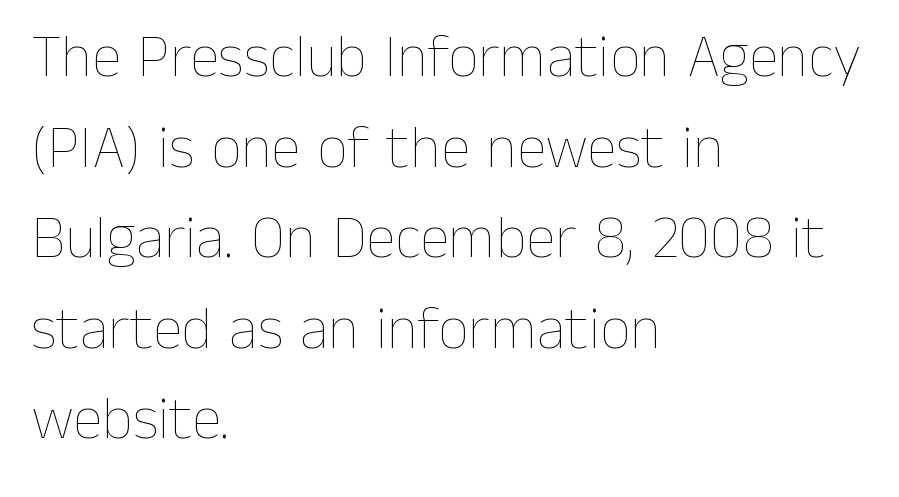
{"italic": "no", "bold": "no", "weight": "thin", "width": "normal", "stroke_contrast": "low", "x_height": "medium", "monospaced": "no", "underline": "no", "align": "left", "line_spacing": "normal", "line_spacing_ratio": 1.51, "letter_spacing": "normal", "letter_spacing_em": 0.0, "glyph_px": 60}
